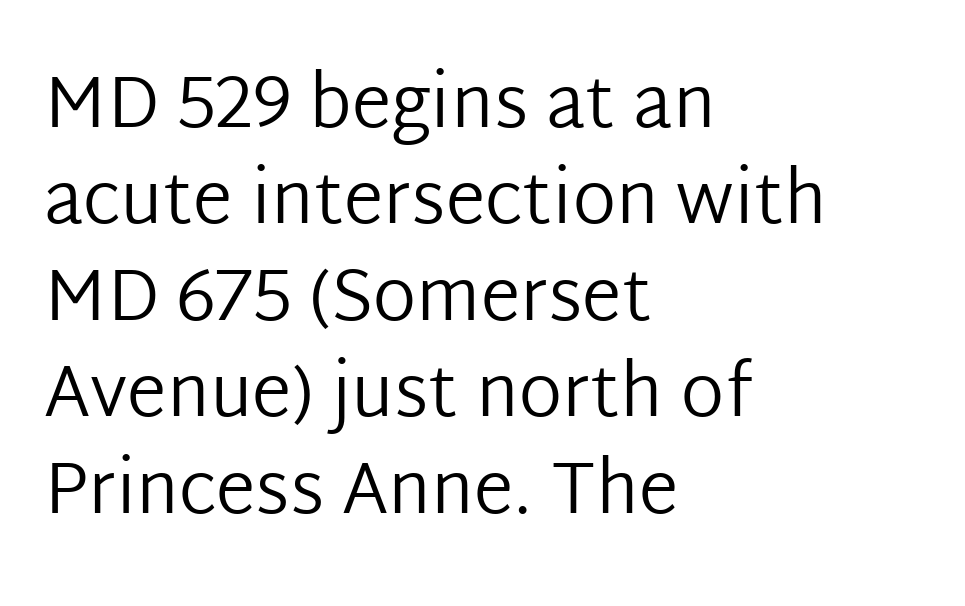
The leading is moderate, giving the passage an even texture. Here the glyphs are tracked normally, forming tight word shapes. A typesetter would mark this as roman, not italic. The strip under each line holds only bare page. This sample has the flowing, uneven cadence of proportional lettering. Each stroke keeps to a modest, everyday thickness or less.
